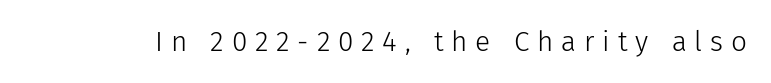
Q: Is the text bold? A: No.
Q: Is the text italic (slanted)? A: No, it is upright.
Q: Is the typeface a serif or a sans-serif typeface? A: Sans-serif.
Q: Is the text underlined? A: No.
Q: Is the spacing between letters normal or unusually wide? A: Unusually wide.
Q: Width (condensed, normal, or wide)? A: Normal.
Q: Stroke contrast? A: Low.
Q: x-height? A: Medium.
Q: Monospaced? A: No.
